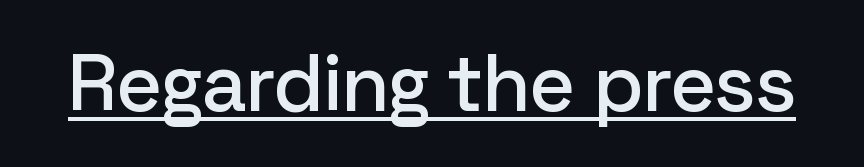
The image shows 80 px sans-serif type, upright; set normal letter spacing, underlined; low stroke contrast and a medium x-height.
